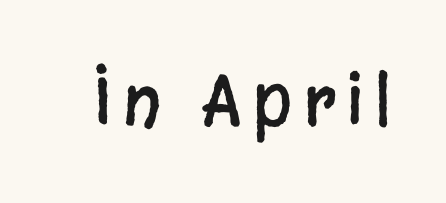
{"serif": "no", "italic": "no", "width": "condensed", "stroke_contrast": "low", "x_height": "large", "monospaced": "no", "underline": "no", "glyph_px": 69}
